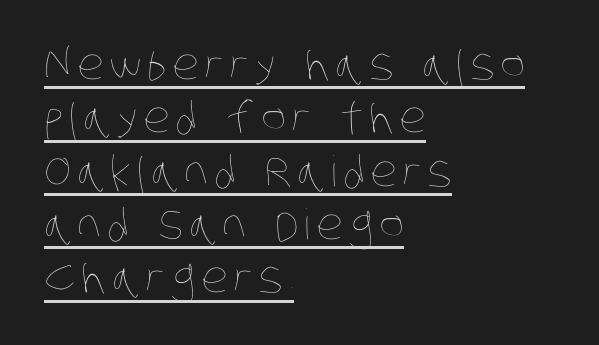
Leftover space on each line is placed entirely after the last word. This is underlined copy, the kind a proofreader might mark for attention. A typesetter would call this leading conventional body-copy spacing. Ink coverage per letter is moderate at most.
